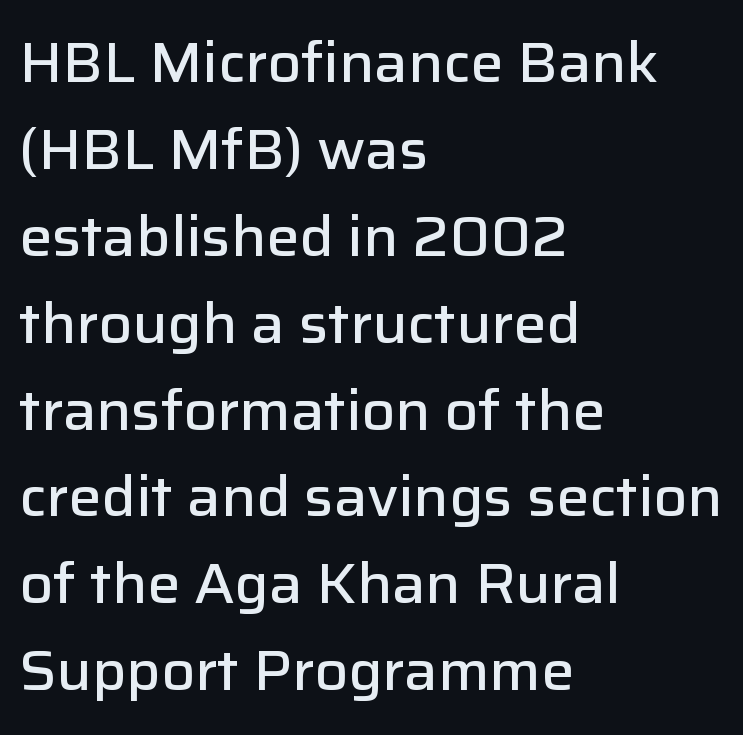
The image shows 55 px semibold sans-serif type, upright; set left-aligned, normal line spacing (1.58x), normal letter spacing, not underlined; low stroke contrast and a medium x-height.
